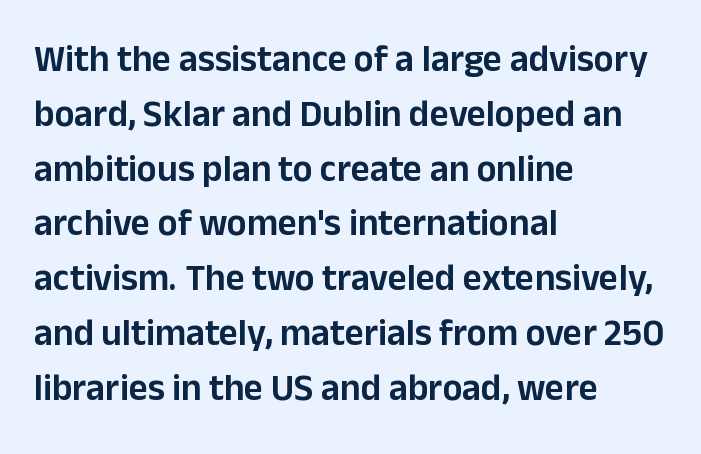
Q: Is the text italic (slanted)? A: No, it is upright.
Q: Is the typeface a serif or a sans-serif typeface? A: Sans-serif.
Q: Is the text underlined? A: No.
Q: How is the paragraph aligned? A: Left-aligned.
Q: Is the spacing between letters normal or unusually wide? A: Normal.
Q: Is the spacing between lines tight, normal or loose? A: Normal.
Q: Width (condensed, normal, or wide)? A: Normal.
Q: Stroke contrast? A: Low.
Q: x-height? A: Medium.
Q: Monospaced? A: No.
